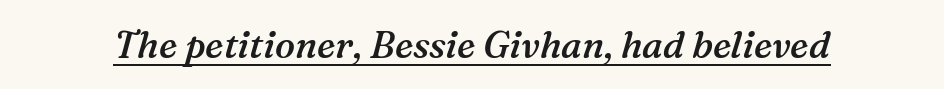
{"serif": "yes", "italic": "yes", "lean": "right", "slant_degrees": 16, "bold": "semi", "weight": "semibold", "width": "normal", "stroke_contrast": "medium", "x_height": "medium", "monospaced": "no", "underline": "yes", "letter_spacing": "normal", "letter_spacing_em": 0.0, "glyph_px": 37}
